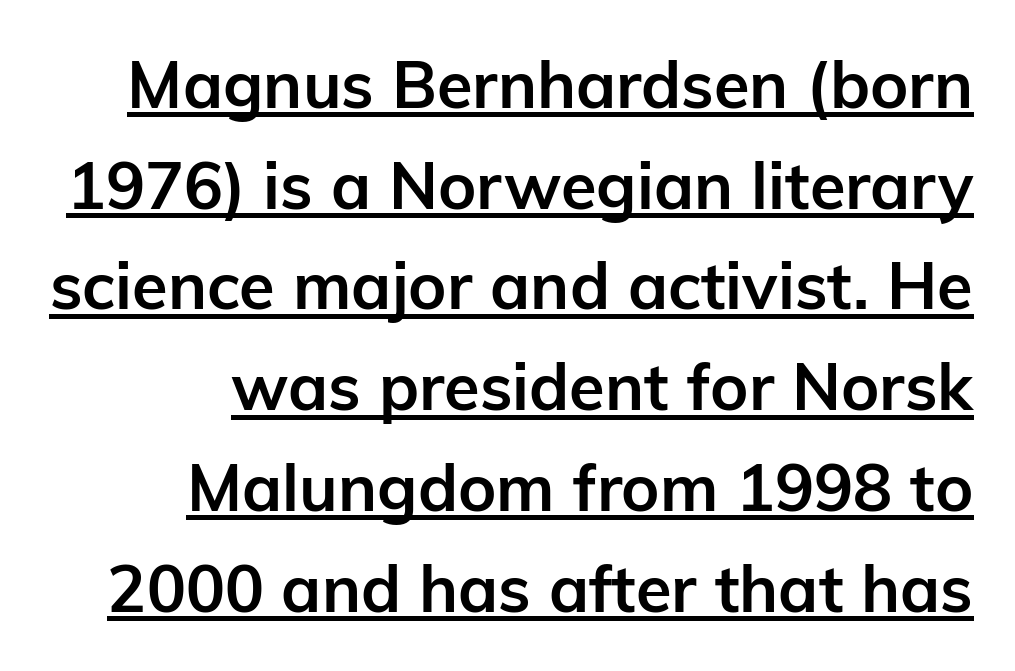
{"serif": "no", "italic": "no", "bold": "yes", "weight": "semibold", "width": "normal", "stroke_contrast": "low", "x_height": "medium", "monospaced": "no", "underline": "yes", "align": "right", "line_spacing": "normal", "line_spacing_ratio": 1.55, "letter_spacing": "normal", "letter_spacing_em": 0.0, "glyph_px": 65}
